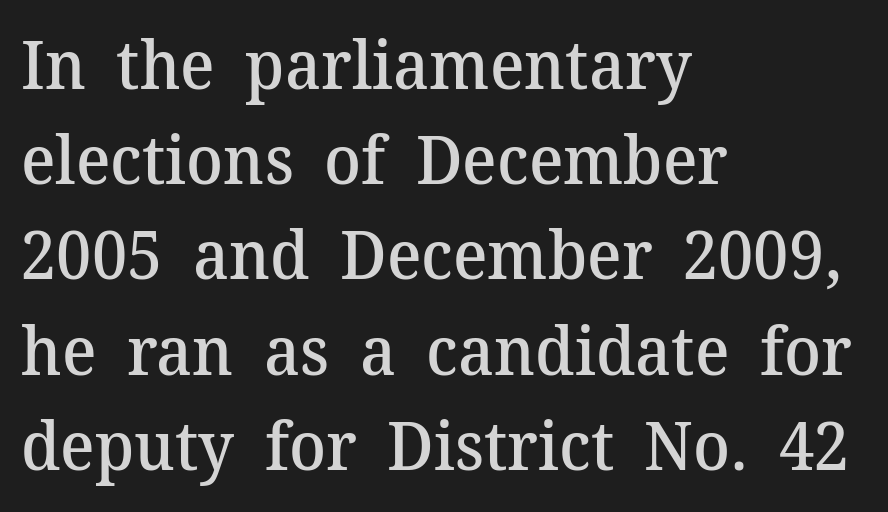
{"serif": "yes", "italic": "no", "bold": "semi", "weight": "semibold", "width": "normal", "stroke_contrast": "medium", "x_height": "medium", "monospaced": "no", "underline": "no", "align": "left", "line_spacing": "normal", "line_spacing_ratio": 1.4, "letter_spacing": "normal", "letter_spacing_em": 0.0, "glyph_px": 68}
